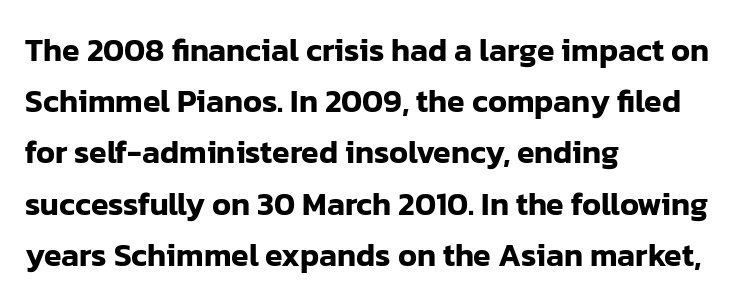
{"serif": "no", "italic": "no", "width": "normal", "stroke_contrast": "low", "x_height": "medium", "monospaced": "no", "underline": "no", "align": "left", "line_spacing": "normal", "line_spacing_ratio": 1.6, "letter_spacing": "normal", "letter_spacing_em": 0.0, "glyph_px": 32}
